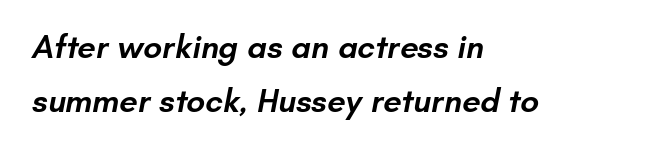
The rendering anchors every line to the left-hand side. Regarding serifs, this sample does without them. Whoever set this chose a conventional vertical rhythm. A typesetter would call this proportional, since set widths differ per character. What stands out about the letter spacing? Nothing — it is the standard amount.
